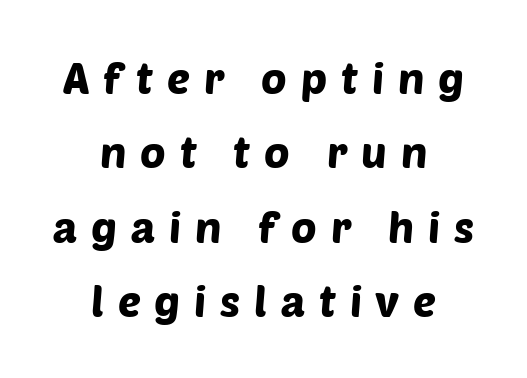
Q: Is the typeface a serif or a sans-serif typeface? A: Sans-serif.
Q: Is the text underlined? A: No.
Q: How is the paragraph aligned? A: Centered.
Q: Is the spacing between letters normal or unusually wide? A: Unusually wide.
Q: Width (condensed, normal, or wide)? A: Normal.
Q: Stroke contrast? A: Low.
Q: x-height? A: Large.
Q: Monospaced? A: No.
